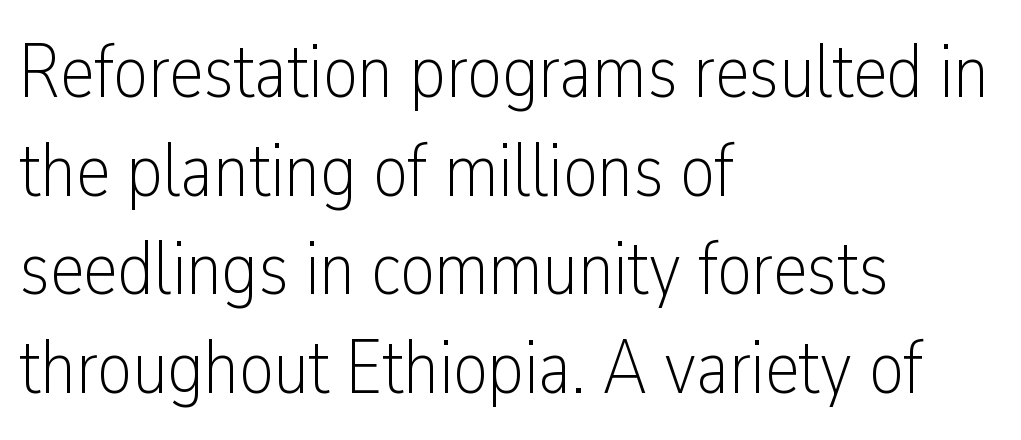
Note the varied advance widths — an 'i' is clearly narrower than an 'm'. Vertically, the passage feels balanced, rows spaced as you'd expect. A light-to-regular cut is what we see here. Posture: upright roman. Where is the straight margin? On the left. Clear beneath every line of the passage.
